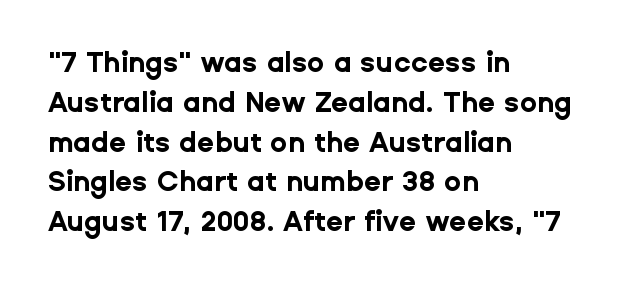
{"serif": "no", "italic": "no", "bold": "yes", "weight": "bold", "width": "normal", "stroke_contrast": "low", "x_height": "medium", "monospaced": "no", "underline": "no", "align": "left", "line_spacing": "normal", "line_spacing_ratio": 1.42, "letter_spacing": "normal", "letter_spacing_em": 0.0, "glyph_px": 28}
